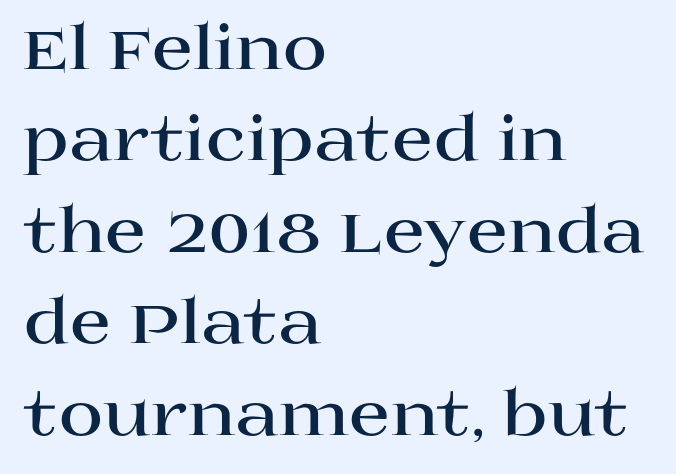
The image shows 61 px bold, wide serif type, upright; set left-aligned, normal line spacing (1.5x), normal letter spacing, not underlined; high stroke contrast and a large x-height.
